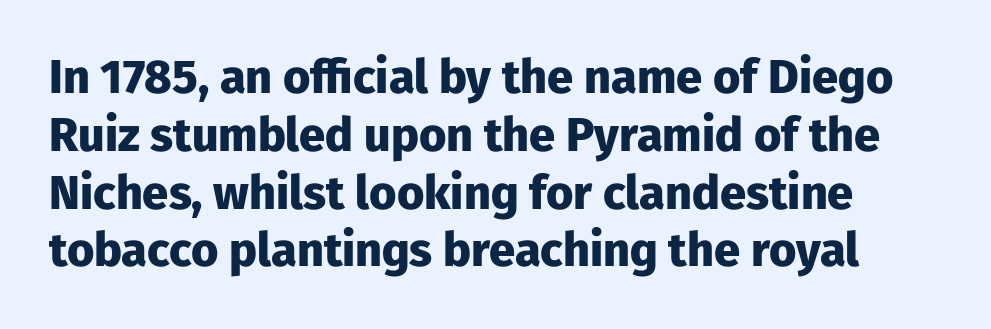
Notice how thick the strokes are: this is what a full bold looks like. The font family rendered here belongs to the sans-serif group. The specimen reads as upright at a glance. The string is rendered with underlining switched off. Do the characters align in a grid? No, the font is proportional.
